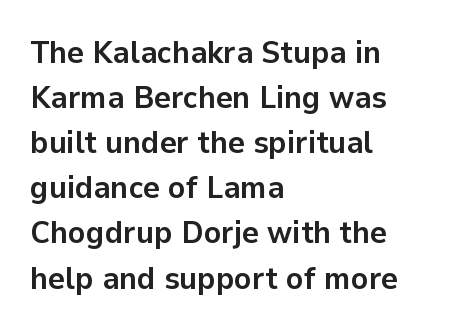
Here the designer chose a conventional face with non-uniform glyph widths. Is there much room between lines? A standard amount, neither cramped nor airy. The font is running at its bold setting. You can tell it's not italic because the verticals are truly vertical.
